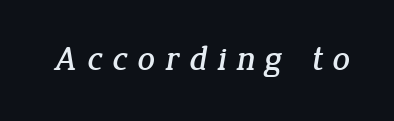
Q: Is the typeface a serif or a sans-serif typeface? A: Serif.
Q: Is the text underlined? A: No.
Q: Is the spacing between letters normal or unusually wide? A: Unusually wide.
Q: Width (condensed, normal, or wide)? A: Normal.
Q: Stroke contrast? A: Low.
Q: x-height? A: Medium.
Q: Monospaced? A: No.
